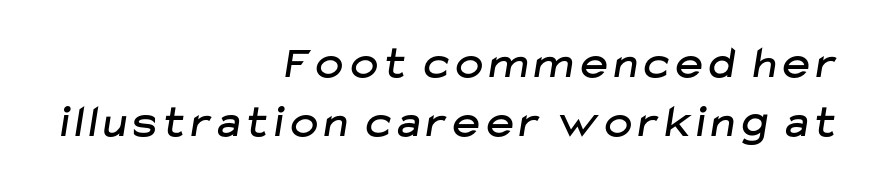
This sample keeps an unexceptional amount of space between lines. The baseline area is clear. No feet cap the strokes, marking this as sans-serif type. Each letter keeps its own natural width here, so spacing adapts to shape. Visually the block forms a straight wall on the right and a jagged coastline on the left.
